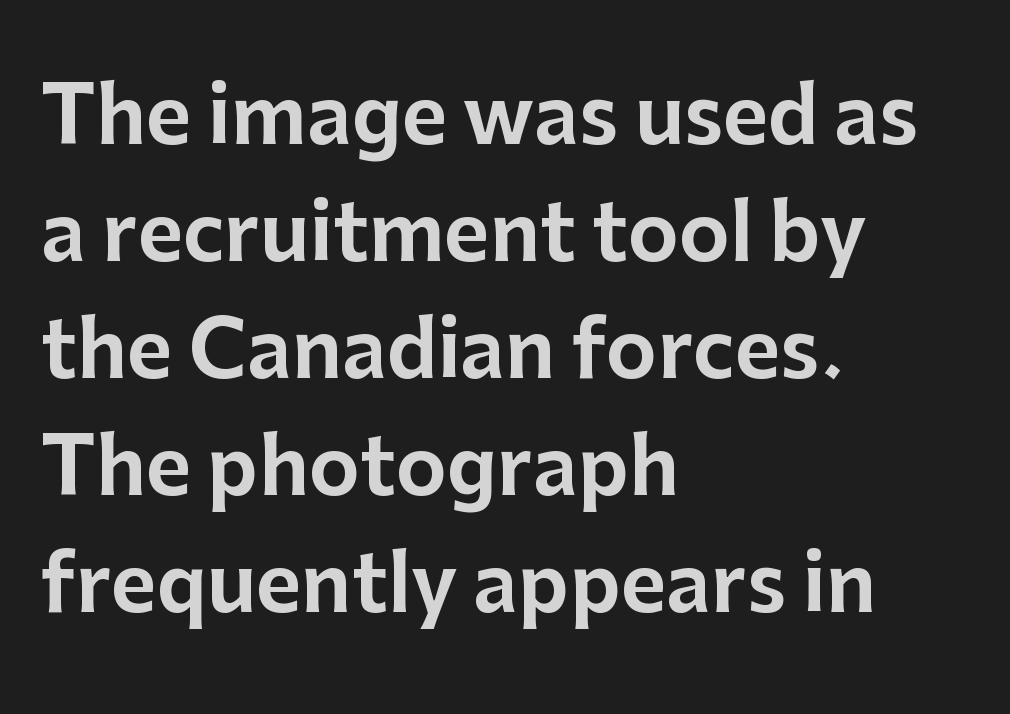
A sans-serif font was chosen for this passage. Do the characters align in a grid? No, the font is proportional. The gap between lines stays unmarked. The paragraph has a hard left edge and a soft right edge. These lines were composed using upright roman letters. Students, observe: this is what conventionally led text looks like.
